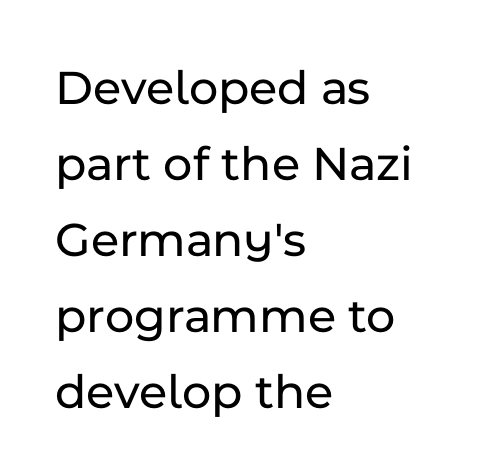
The image shows 50 px sans-serif type, upright; set left-aligned, normal line spacing (1.52x), normal letter spacing, not underlined; low stroke contrast and a medium x-height.
